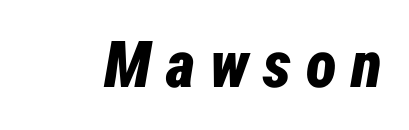
{"italic": "yes", "lean": "right", "slant_degrees": 12, "bold": "yes", "weight": "bold", "width": "condensed", "stroke_contrast": "low", "x_height": "medium", "monospaced": "no", "underline": "no", "letter_spacing": "wide", "letter_spacing_em": 0.23, "glyph_px": 64}
